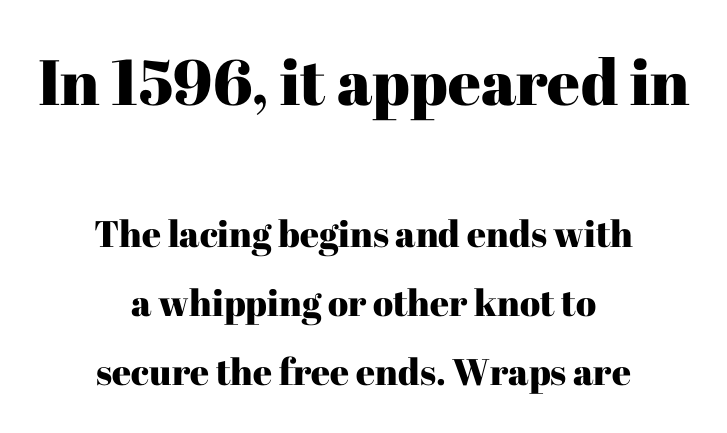
The image shows 64 px serif type, upright; set centered, line spacing 1.86x, normal letter spacing, not underlined; the first (top) block is 1.73x larger; high stroke contrast and a medium x-height.
